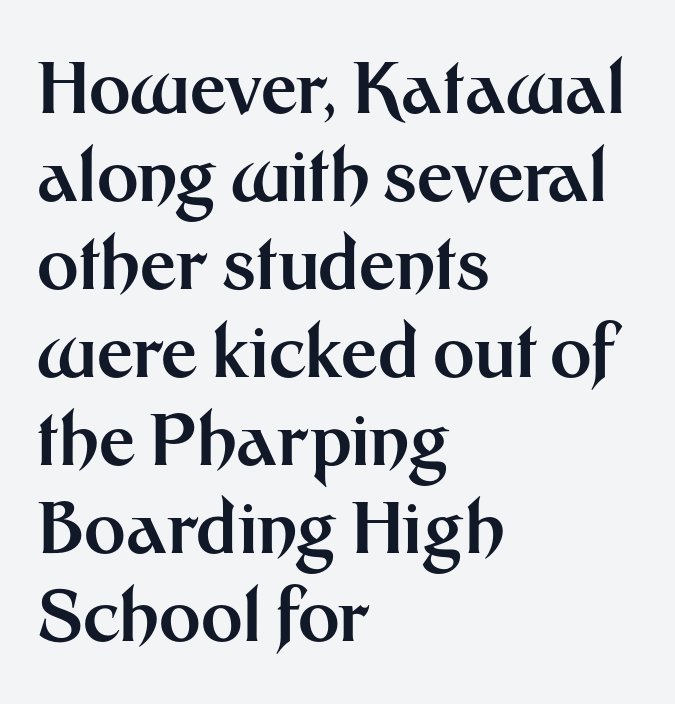
The image shows 71 px bold sans-serif type, upright; set left-aligned, line spacing 1.24x, normal letter spacing, not underlined; medium stroke contrast and a medium x-height.
